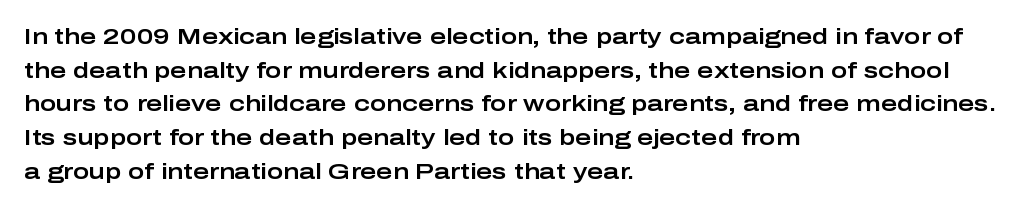
{"italic": "no", "underline": "no", "align": "left", "line_spacing": "normal", "line_spacing_ratio": 1.53, "letter_spacing": "normal", "letter_spacing_em": 0.0, "glyph_px": 22}
